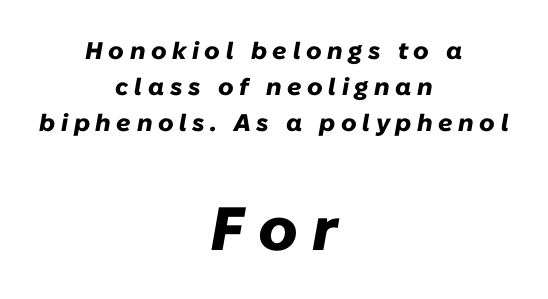
The image shows 61 px heavy type, italic (leaning right); set centered, normal line spacing (1.51x), unusually wide letter spacing (+0.23 em), not underlined; the second (bottom) block is 2.54x larger; low stroke contrast and a medium x-height.
